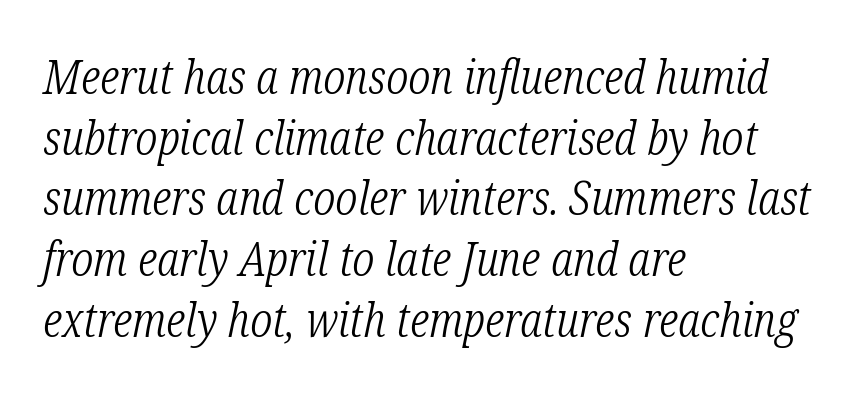
{"serif": "yes", "italic": "yes", "lean": "right", "slant_degrees": 12, "bold": "no", "weight": "light", "width": "condensed", "stroke_contrast": "low", "x_height": "medium", "monospaced": "no", "underline": "no", "align": "left", "line_spacing": "normal", "line_spacing_ratio": 1.29, "letter_spacing": "normal", "letter_spacing_em": 0.0, "glyph_px": 47}
